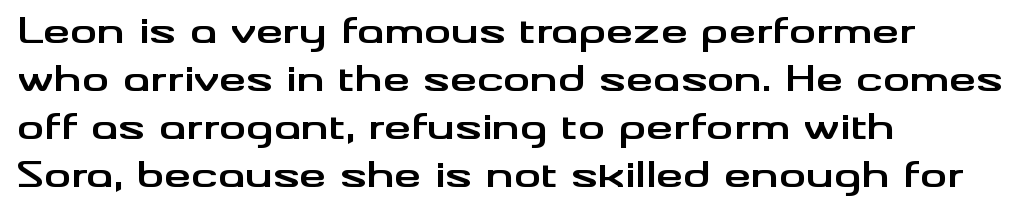
Q: Is the text bold? A: Yes.
Q: Is the text italic (slanted)? A: No, it is upright.
Q: Is the typeface a serif or a sans-serif typeface? A: Sans-serif.
Q: Is the text underlined? A: No.
Q: How is the paragraph aligned? A: Left-aligned.
Q: Is the spacing between letters normal or unusually wide? A: Normal.
Q: Is the spacing between lines tight, normal or loose? A: Normal.
Q: Width (condensed, normal, or wide)? A: Wide.
Q: Stroke contrast? A: Medium.
Q: x-height? A: Small.
Q: Monospaced? A: No.
